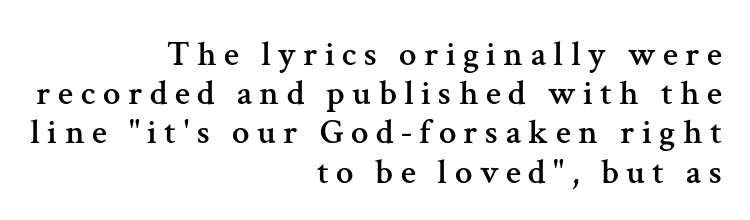
Which margin do the lines hug? The right one — the left edge is uneven. Old-style or modern, the face here clearly has serifs. The vertical gap from one line to the next is small. The passage shown has open, widely tracked lettering throughout.
